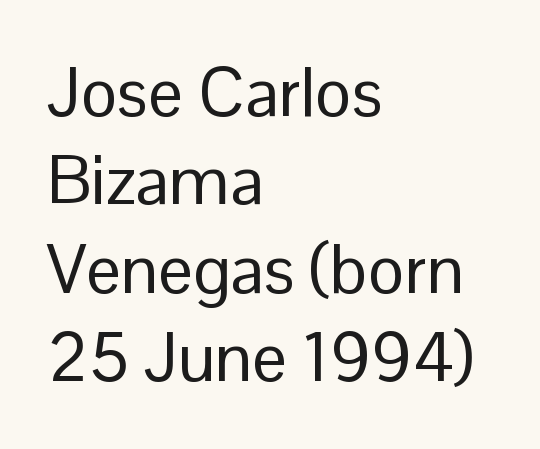
{"serif": "no", "italic": "no", "bold": "no", "weight": "regular", "width": "normal", "stroke_contrast": "low", "x_height": "medium", "monospaced": "no", "underline": "no", "align": "left", "line_spacing": "normal", "line_spacing_ratio": 1.28, "letter_spacing": "normal", "letter_spacing_em": 0.0, "glyph_px": 69}
